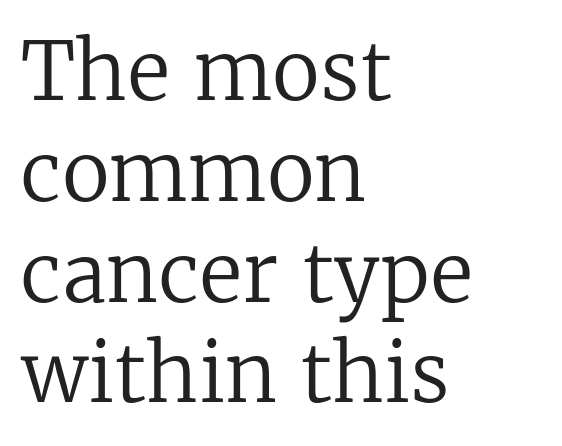
Q: Is the text bold? A: No.
Q: Is the text italic (slanted)? A: No, it is upright.
Q: Is the typeface a serif or a sans-serif typeface? A: Serif.
Q: Is the text underlined? A: No.
Q: How is the paragraph aligned? A: Left-aligned.
Q: Is the spacing between letters normal or unusually wide? A: Normal.
Q: Is the spacing between lines tight, normal or loose? A: Normal.
Q: Width (condensed, normal, or wide)? A: Normal.
Q: Stroke contrast? A: Low.
Q: x-height? A: Medium.
Q: Monospaced? A: No.
